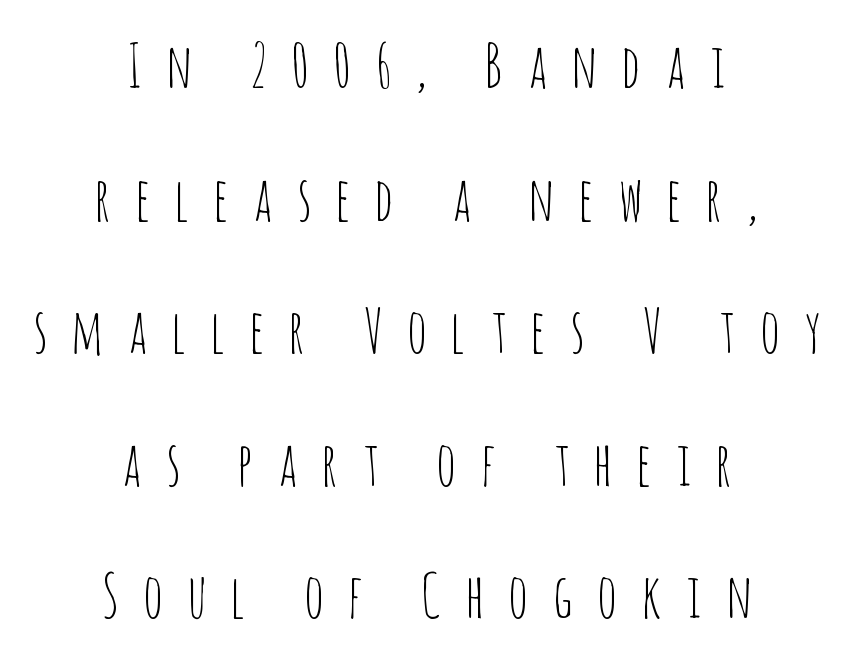
{"serif": "no", "italic": "no", "bold": "no", "weight": "thin", "width": "condensed", "stroke_contrast": "low", "x_height": "large", "monospaced": "no", "underline": "no", "align": "center", "line_spacing": "loose", "line_spacing_ratio": 2.21, "letter_spacing": "wide", "letter_spacing_em": 0.41, "glyph_px": 60}
